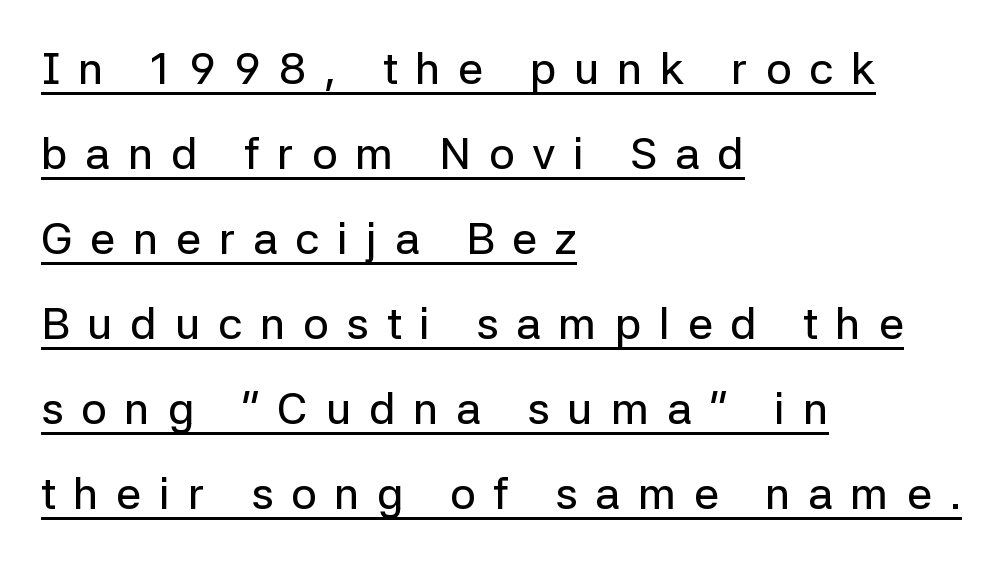
Q: Is the text italic (slanted)? A: No, it is upright.
Q: Is the typeface a serif or a sans-serif typeface? A: Sans-serif.
Q: Is the text underlined? A: Yes.
Q: How is the paragraph aligned? A: Left-aligned.
Q: Is the spacing between letters normal or unusually wide? A: Unusually wide.
Q: Width (condensed, normal, or wide)? A: Normal.
Q: Stroke contrast? A: Low.
Q: x-height? A: Medium.
Q: Monospaced? A: No.
